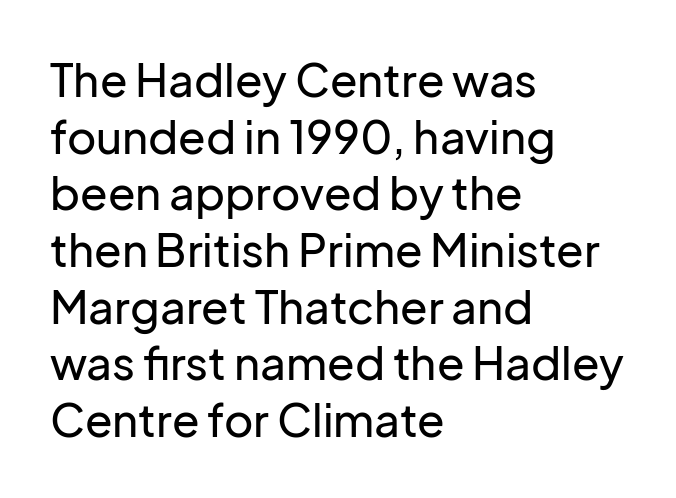
{"serif": "no", "italic": "no", "width": "normal", "stroke_contrast": "low", "x_height": "medium", "monospaced": "no", "underline": "no", "align": "left", "line_spacing": "normal", "line_spacing_ratio": 1.26, "letter_spacing": "normal", "letter_spacing_em": 0.0, "glyph_px": 45}
